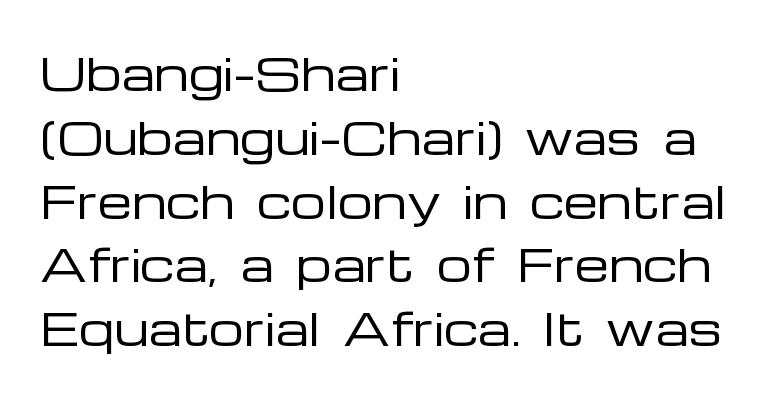
The lettering stays uniformly vertical, giving the passage a roman look. Each letter's strokes conclude bluntly, with no projecting serifs. The rendering uses natural spacing where letterforms have individual widths. Check the space under the baseline: it is left empty.
